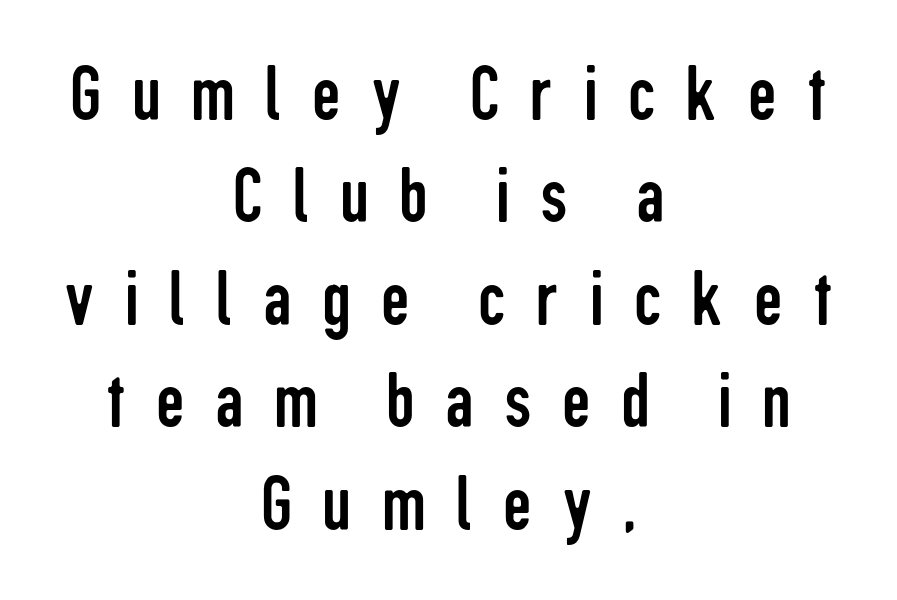
Q: Is the text bold? A: No.
Q: Is the text italic (slanted)? A: No, it is upright.
Q: Is the typeface a serif or a sans-serif typeface? A: Sans-serif.
Q: Is the text underlined? A: No.
Q: How is the paragraph aligned? A: Centered.
Q: Is the spacing between letters normal or unusually wide? A: Unusually wide.
Q: Is the spacing between lines tight, normal or loose? A: Normal.
Q: Width (condensed, normal, or wide)? A: Condensed.
Q: Stroke contrast? A: Low.
Q: x-height? A: Medium.
Q: Monospaced? A: No.
